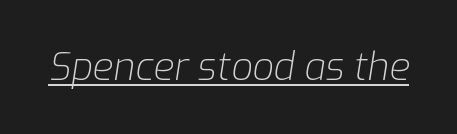
The image shows 38 px light type, italic (leaning right); set normal letter spacing, underlined; low stroke contrast and a medium x-height.
